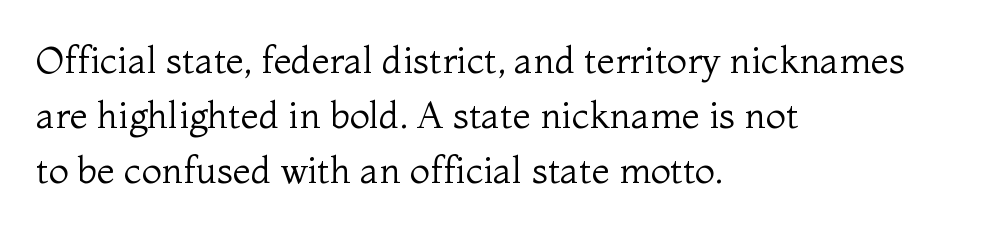
The image shows 37 px regular-weight serif type, upright; set left-aligned, normal line spacing (1.49x), normal letter spacing, not underlined; medium stroke contrast and a medium x-height.
